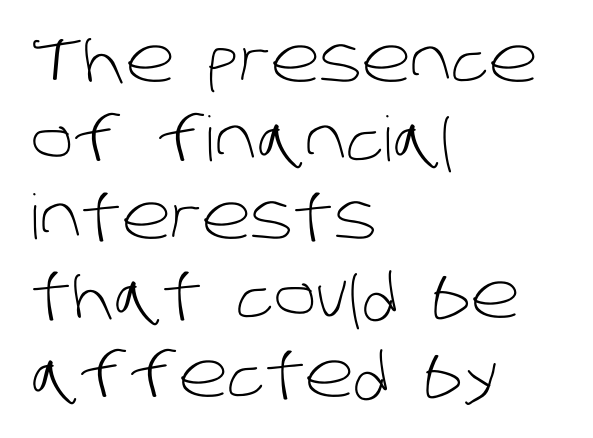
How would I describe the line gaps? Plain and ordinary. This reads as an unemphasized weight, regular at the heaviest. This rendering employs a face without finishing strokes, i.e., a sans-serif. A student would call this left alignment; a typographer would say flush left, rag right. Lines of text with bare space underneath. The rendering uses natural spacing where letterforms have individual widths.
